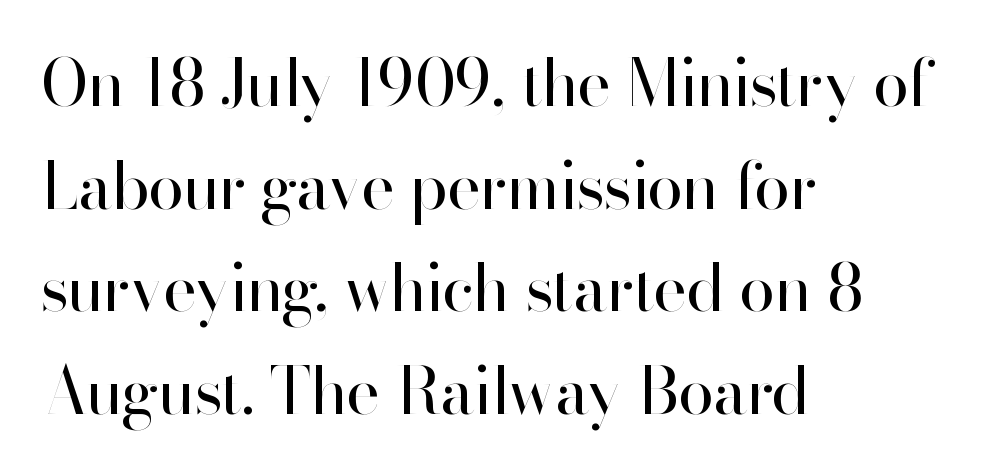
{"serif": "no", "italic": "no", "bold": "no", "weight": "regular", "width": "normal", "stroke_contrast": "high", "x_height": "small", "monospaced": "no", "underline": "no", "align": "left", "line_spacing": "normal", "line_spacing_ratio": 1.58, "letter_spacing": "normal", "letter_spacing_em": 0.0, "glyph_px": 65}
